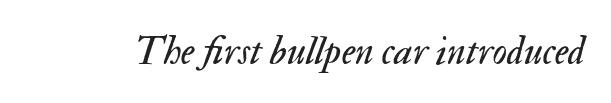
Q: Is the text bold? A: No.
Q: Is the text italic (slanted)? A: Yes, it leans right by about 17 degrees.
Q: Is the text underlined? A: No.
Q: Is the spacing between letters normal or unusually wide? A: Normal.
Q: Width (condensed, normal, or wide)? A: Normal.
Q: Stroke contrast? A: Medium.
Q: x-height? A: Small.
Q: Monospaced? A: No.
